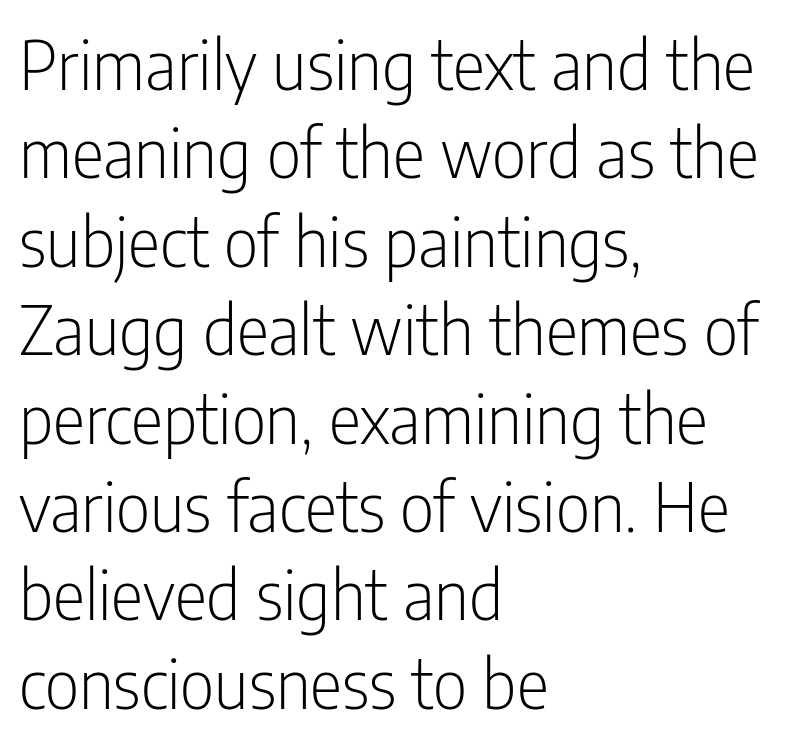
The image shows 68 px light, condensed sans-serif type, upright; set left-aligned, normal line spacing (1.3x), normal letter spacing, not underlined; low stroke contrast and a medium x-height.
